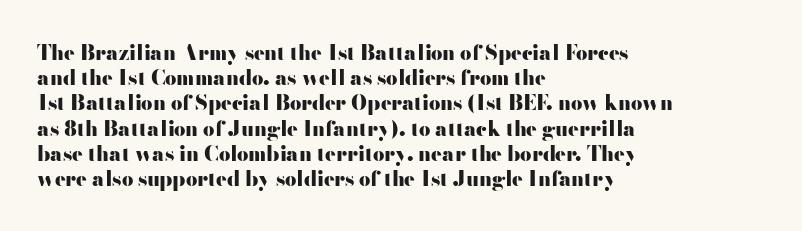
Q: Is the text bold? A: Yes.
Q: Is the text italic (slanted)? A: No, it is upright.
Q: Is the text underlined? A: No.
Q: How is the paragraph aligned? A: Left-aligned.
Q: Is the spacing between letters normal or unusually wide? A: Normal.
Q: Is the spacing between lines tight, normal or loose? A: Normal.
